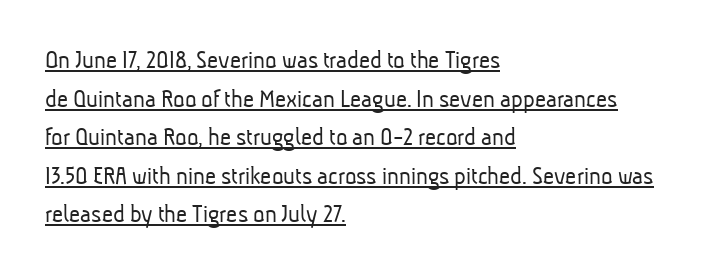
{"bold": "no", "underline": "yes", "align": "left", "line_spacing": "normal", "line_spacing_ratio": 1.43, "letter_spacing": "normal", "letter_spacing_em": 0.0, "glyph_px": 27}
